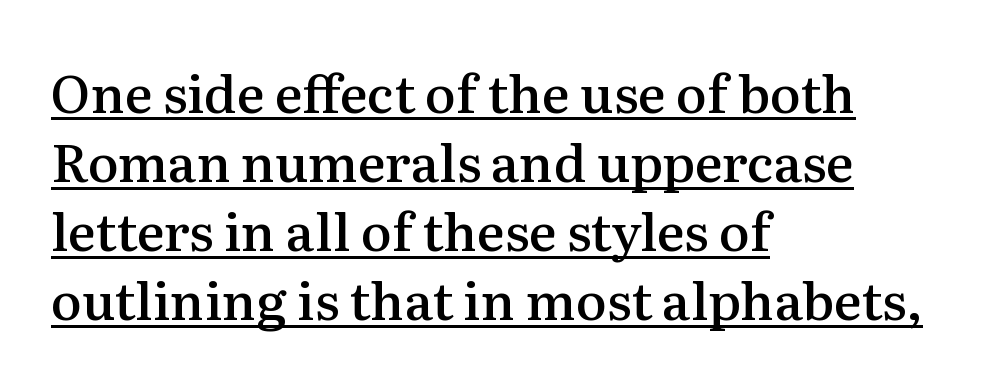
Q: Is the text bold? A: Semi-bold.
Q: Is the text italic (slanted)? A: No, it is upright.
Q: Is the typeface a serif or a sans-serif typeface? A: Serif.
Q: Is the text underlined? A: Yes.
Q: How is the paragraph aligned? A: Left-aligned.
Q: Is the spacing between letters normal or unusually wide? A: Normal.
Q: Is the spacing between lines tight, normal or loose? A: Normal.
Q: Width (condensed, normal, or wide)? A: Normal.
Q: Stroke contrast? A: Medium.
Q: x-height? A: Medium.
Q: Monospaced? A: No.
